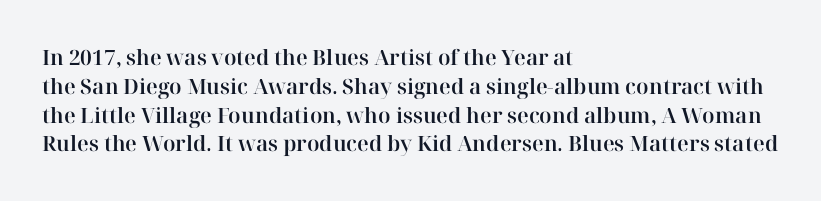
The compositor pushed each line to the left boundary. The strip under each line holds only bare page. When letters stand straight like this, we call the style roman or upright. Letter spacing: default. In terms of leading, this rendering sits right in the middle.
